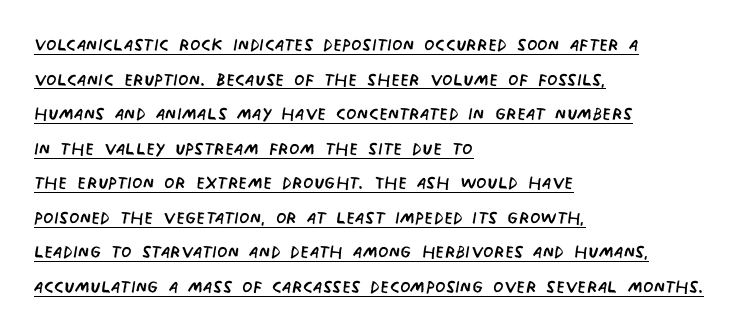
{"bold": "no", "underline": "yes", "align": "left", "line_spacing": "normal", "line_spacing_ratio": 1.44, "letter_spacing": "normal", "letter_spacing_em": 0.0, "glyph_px": 24}
